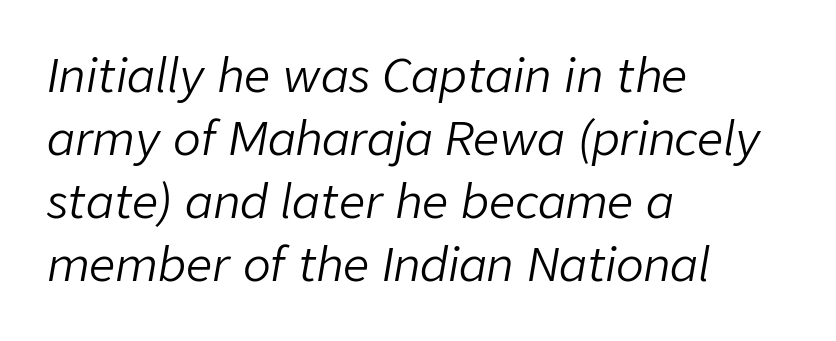
Q: Is the text bold? A: No.
Q: Is the text italic (slanted)? A: Yes, it leans right by about 9 degrees.
Q: Is the text underlined? A: No.
Q: How is the paragraph aligned? A: Left-aligned.
Q: Is the spacing between letters normal or unusually wide? A: Normal.
Q: Is the spacing between lines tight, normal or loose? A: Normal.
Q: Width (condensed, normal, or wide)? A: Normal.
Q: Stroke contrast? A: Low.
Q: x-height? A: Medium.
Q: Monospaced? A: No.
